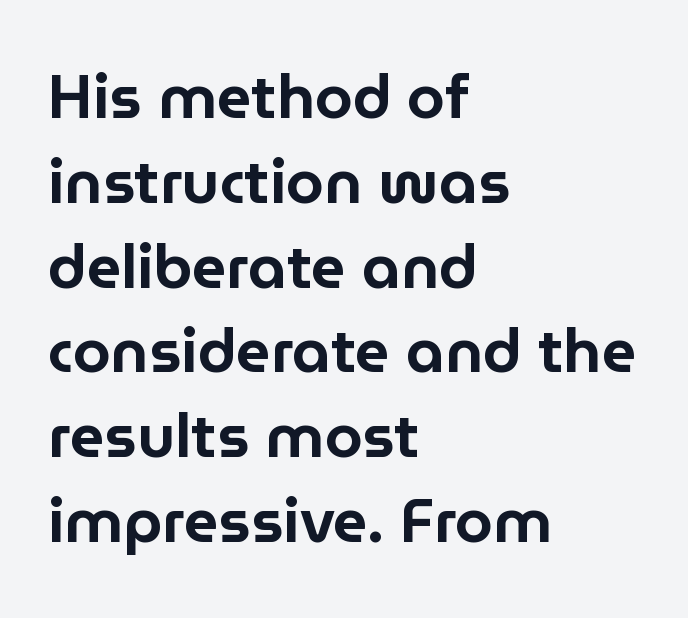
{"serif": "no", "italic": "no", "width": "normal", "stroke_contrast": "low", "x_height": "medium", "monospaced": "no", "underline": "no", "align": "left", "line_spacing": "normal", "line_spacing_ratio": 1.39, "letter_spacing": "normal", "letter_spacing_em": 0.0, "glyph_px": 61}
